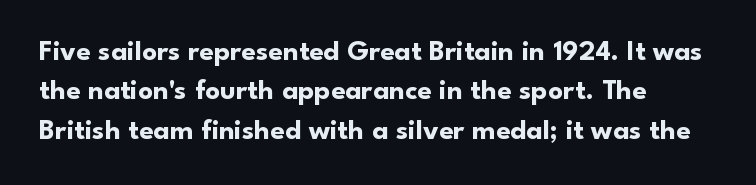
Q: Is the text bold? A: Yes.
Q: Is the text italic (slanted)? A: No, it is upright.
Q: Is the typeface a serif or a sans-serif typeface? A: Sans-serif.
Q: Is the text underlined? A: No.
Q: How is the paragraph aligned? A: Left-aligned.
Q: Is the spacing between letters normal or unusually wide? A: Normal.
Q: Is the spacing between lines tight, normal or loose? A: Normal.
Q: Width (condensed, normal, or wide)? A: Normal.
Q: Stroke contrast? A: Low.
Q: x-height? A: Small.
Q: Monospaced? A: No.
